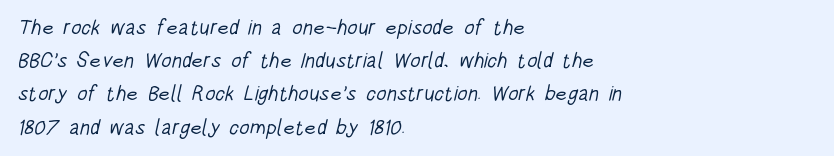
Words appear dense and cohesive because spacing is normal. Ink coverage per letter is moderate at most. A bare baseline throughout the passage. One-word summary of the alignment: left. Baseline-to-baseline distance is the conventional proportion of letter height.
